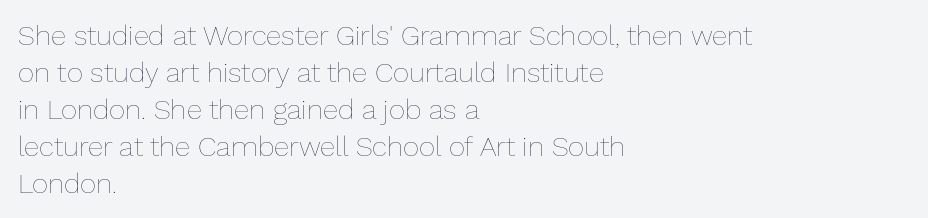
Q: Is the text bold? A: No.
Q: Is the text italic (slanted)? A: No, it is upright.
Q: Is the text underlined? A: No.
Q: How is the paragraph aligned? A: Left-aligned.
Q: Is the spacing between letters normal or unusually wide? A: Normal.
Q: Is the spacing between lines tight, normal or loose? A: Normal.
Q: Width (condensed, normal, or wide)? A: Normal.
Q: Stroke contrast? A: Low.
Q: x-height? A: Medium.
Q: Monospaced? A: No.
